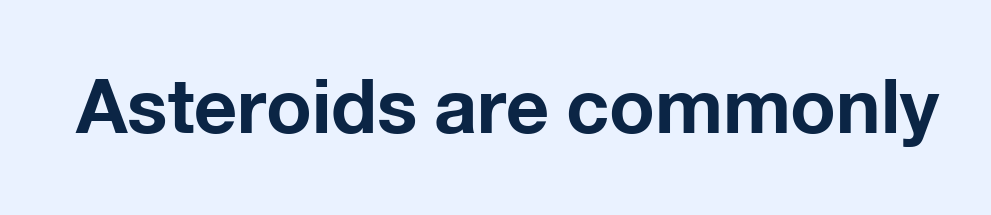
The image shows 75 px bold sans-serif type, upright; set normal letter spacing, not underlined; low stroke contrast and a medium x-height.
